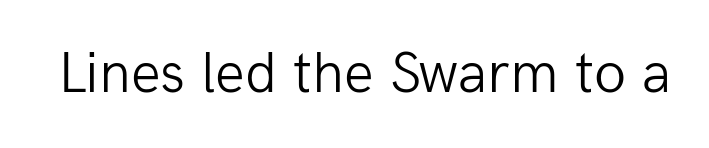
Q: Is the text bold? A: No.
Q: Is the text italic (slanted)? A: No, it is upright.
Q: Is the typeface a serif or a sans-serif typeface? A: Sans-serif.
Q: Is the text underlined? A: No.
Q: Is the spacing between letters normal or unusually wide? A: Normal.
Q: Width (condensed, normal, or wide)? A: Normal.
Q: Stroke contrast? A: Low.
Q: x-height? A: Medium.
Q: Monospaced? A: No.
